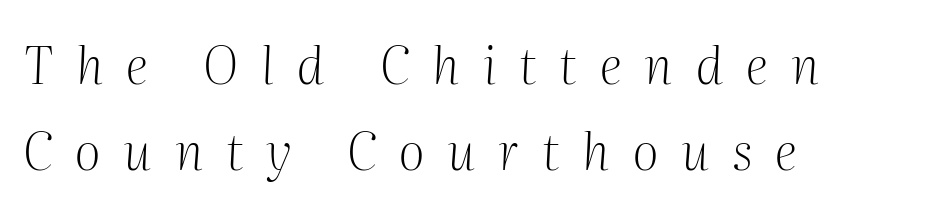
The image shows 51 px light serif type, italic (leaning right); set left-aligned, normal line spacing (1.69x), unusually wide letter spacing (+0.45 em), not underlined; medium stroke contrast and a medium x-height.
